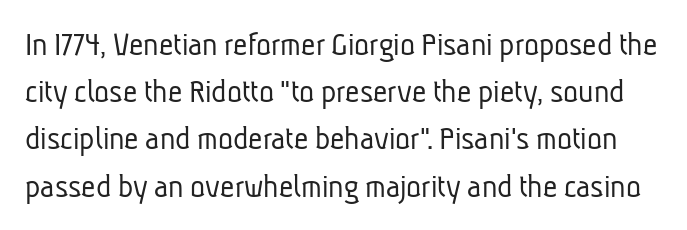
{"serif": "no", "bold": "no", "weight": "light", "width": "condensed", "stroke_contrast": "low", "x_height": "medium", "monospaced": "no", "underline": "no", "line_spacing": "normal", "line_spacing_ratio": 1.35, "letter_spacing": "normal", "letter_spacing_em": 0.0, "glyph_px": 35}
